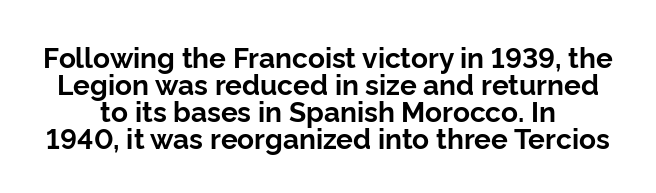
Q: Is the text bold? A: Yes.
Q: Is the text italic (slanted)? A: No, it is upright.
Q: Is the typeface a serif or a sans-serif typeface? A: Sans-serif.
Q: Is the text underlined? A: No.
Q: Is the spacing between letters normal or unusually wide? A: Normal.
Q: Is the spacing between lines tight, normal or loose? A: Tight.
Q: Width (condensed, normal, or wide)? A: Normal.
Q: Stroke contrast? A: Low.
Q: x-height? A: Medium.
Q: Monospaced? A: No.
